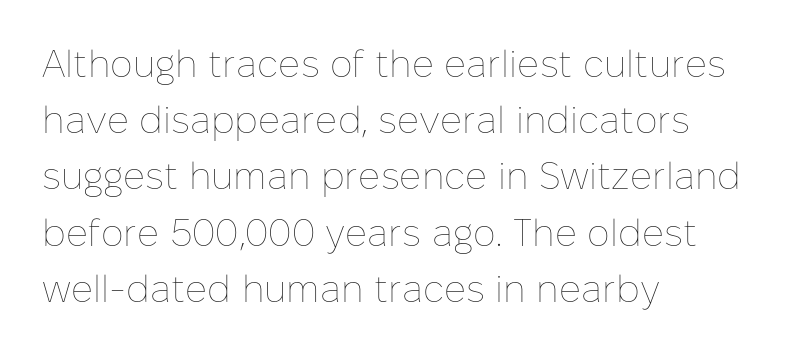
Do the characters align in a grid? No, the font is proportional. Underlining? Definitely not there. This sample uses plain, unmodified letter spacing. Posture: upright roman. The compositor pushed each line to the left boundary.
